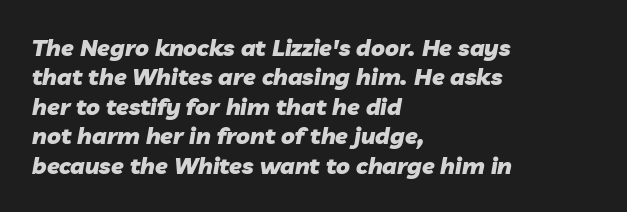
Typeset ragged right — the left edge is the straight one. Vertical spacing — default. Words appear dense and cohesive because spacing is normal. Honestly, there is no underline to notice here at all. This is heavy type, rendered in bold. The text carries the slant typical of an italic or oblique font.
